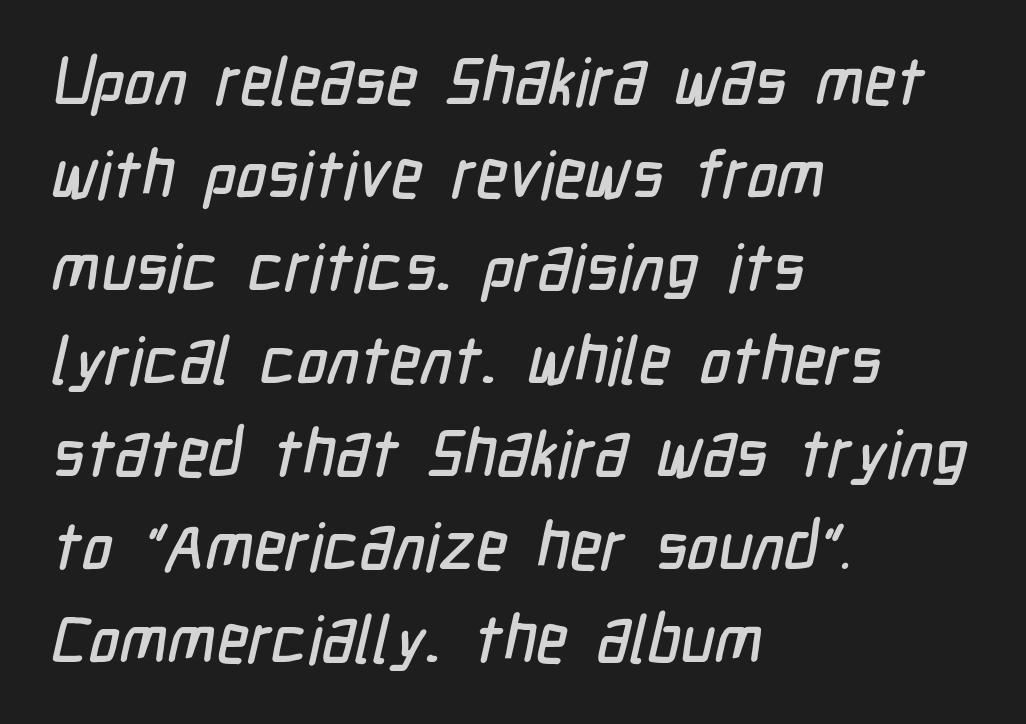
The image shows 66 px condensed sans-serif type; set left-aligned, normal line spacing (1.41x), normal letter spacing, not underlined; low stroke contrast and a medium x-height.
